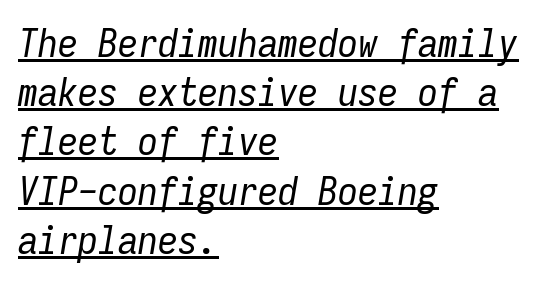
The image shows 40 px regular-weight, condensed type, italic (leaning right), monospaced; set left-aligned, line spacing 1.23x, normal letter spacing, underlined; low stroke contrast and a medium x-height.
